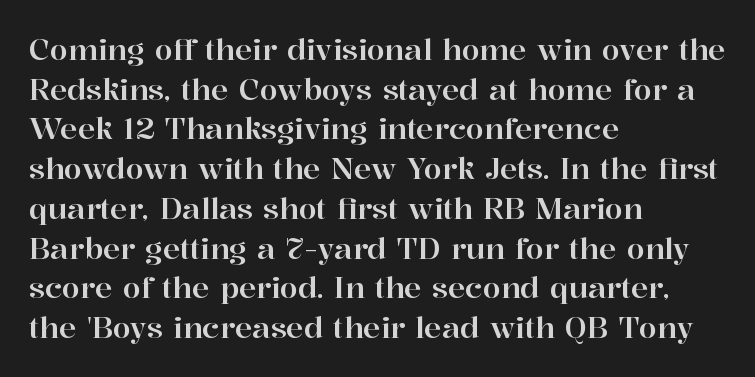
Look at the tracking — it's just the regular setting, nothing added. Tall strokes in this sample are plumb rather than angled. The characters display serif detailing at their extremities. Vertical spacing — default. These lines are rendered in a variable-pitch font.
